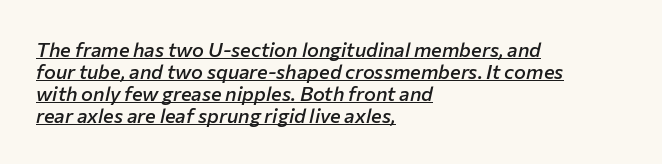
You can see a thin bar hugging the bottom of the glyphs. The passage shown has conventional tracking throughout. Would a proofreader flag this as italicized? Yes. Compared with a centered layout, this one pins lines to the left instead. Each new line begins almost immediately beneath the previous one.
